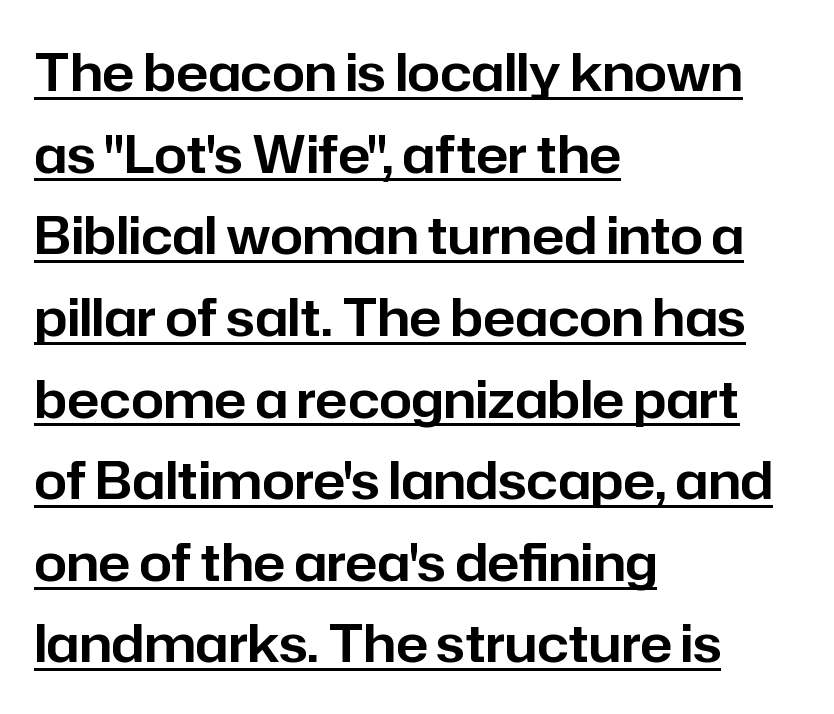
Q: Is the text italic (slanted)? A: No, it is upright.
Q: Is the typeface a serif or a sans-serif typeface? A: Sans-serif.
Q: Is the text underlined? A: Yes.
Q: How is the paragraph aligned? A: Left-aligned.
Q: Is the spacing between letters normal or unusually wide? A: Normal.
Q: Is the spacing between lines tight, normal or loose? A: Normal.
Q: Width (condensed, normal, or wide)? A: Normal.
Q: Stroke contrast? A: Low.
Q: x-height? A: Medium.
Q: Monospaced? A: No.
